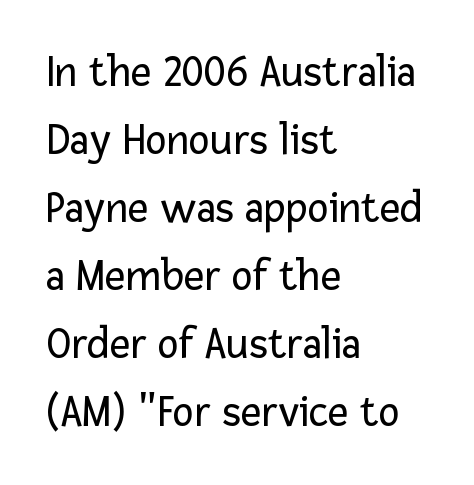
Quick note: underline off. Whoever set this chose a conventional vertical rhythm. The strokes carry an ordinary text weight at most. Visually the block forms a straight wall on the left and a jagged coastline on the right.
